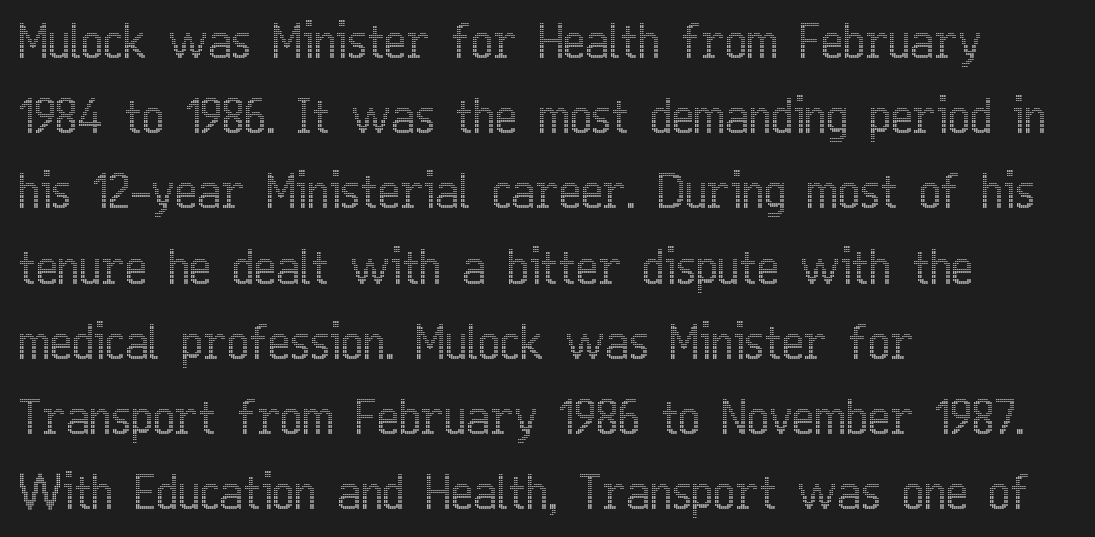
The image shows 47 px condensed type, upright; set left-aligned, normal line spacing (1.6x), normal letter spacing, not underlined; a medium x-height.
